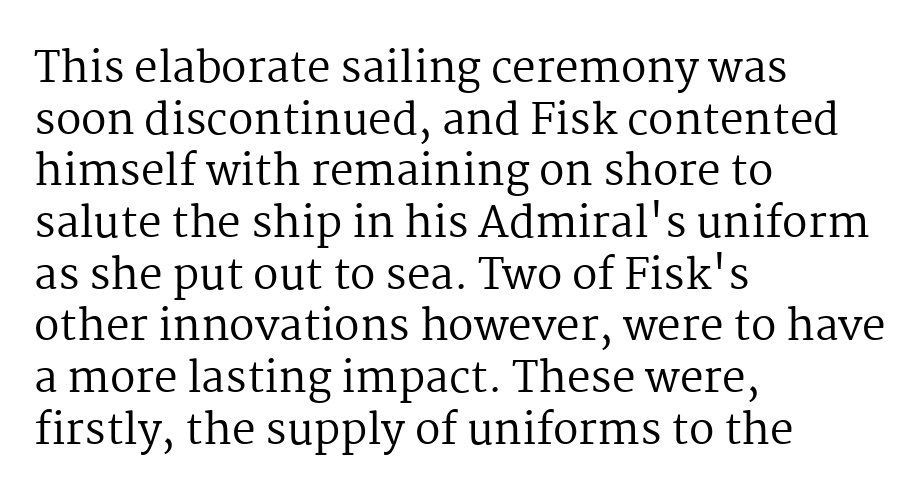
Q: Is the text bold? A: No.
Q: Is the text italic (slanted)? A: No, it is upright.
Q: Is the typeface a serif or a sans-serif typeface? A: Serif.
Q: Is the text underlined? A: No.
Q: How is the paragraph aligned? A: Left-aligned.
Q: Is the spacing between letters normal or unusually wide? A: Normal.
Q: Width (condensed, normal, or wide)? A: Normal.
Q: Stroke contrast? A: Medium.
Q: x-height? A: Medium.
Q: Monospaced? A: No.
